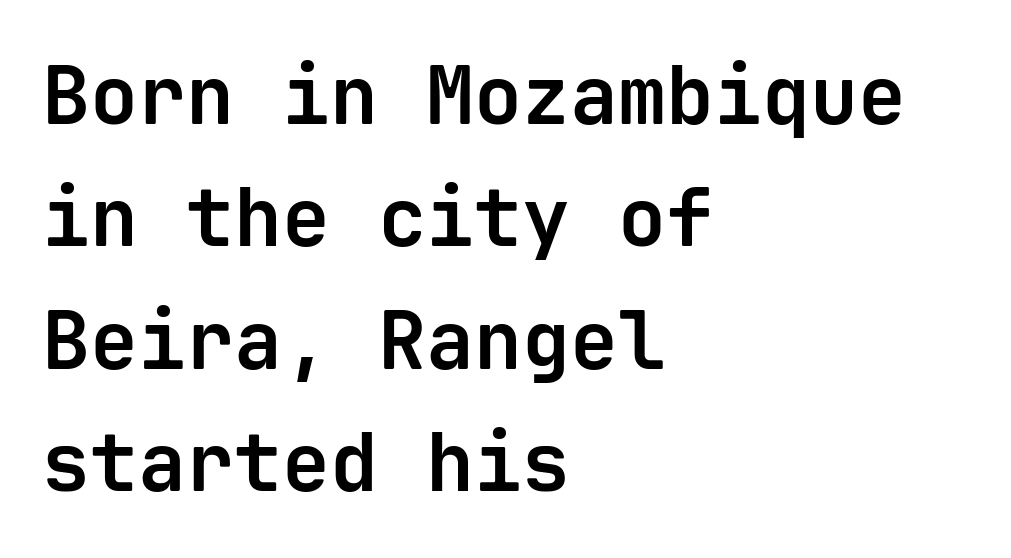
The image shows 80 px bold sans-serif type, upright, monospaced; set left-aligned, normal line spacing (1.53x), normal letter spacing, not underlined; low stroke contrast and a medium x-height.
